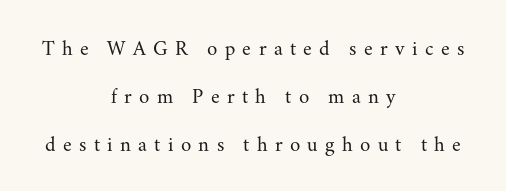
{"italic": "no", "bold": "no", "underline": "no", "align": "center", "line_spacing": "loose", "line_spacing_ratio": 2.29, "letter_spacing": "wide", "letter_spacing_em": 0.35, "glyph_px": 21}
